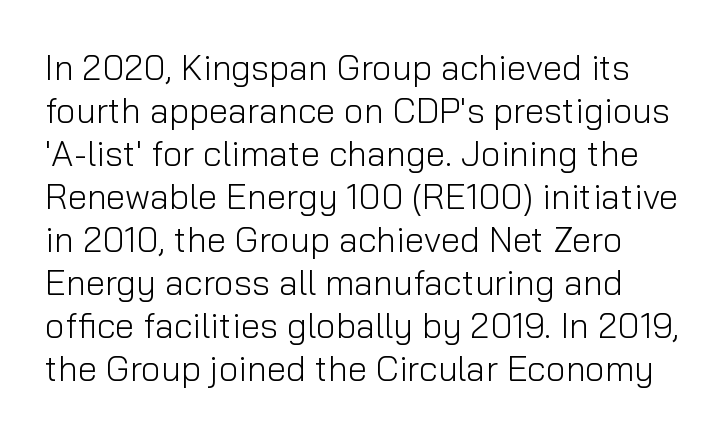
Q: Is the text bold? A: No.
Q: Is the text italic (slanted)? A: No, it is upright.
Q: Is the typeface a serif or a sans-serif typeface? A: Sans-serif.
Q: Is the text underlined? A: No.
Q: Is the spacing between letters normal or unusually wide? A: Normal.
Q: Width (condensed, normal, or wide)? A: Normal.
Q: Stroke contrast? A: Low.
Q: x-height? A: Medium.
Q: Monospaced? A: No.
